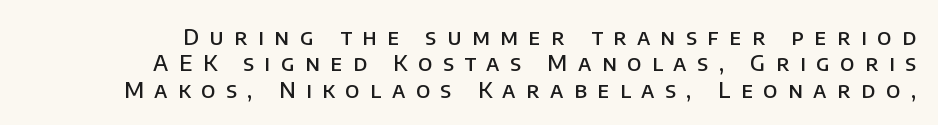
Q: Is the text bold? A: Semi-bold.
Q: Is the text italic (slanted)? A: No, it is upright.
Q: Is the text underlined? A: No.
Q: Is the spacing between letters normal or unusually wide? A: Unusually wide.
